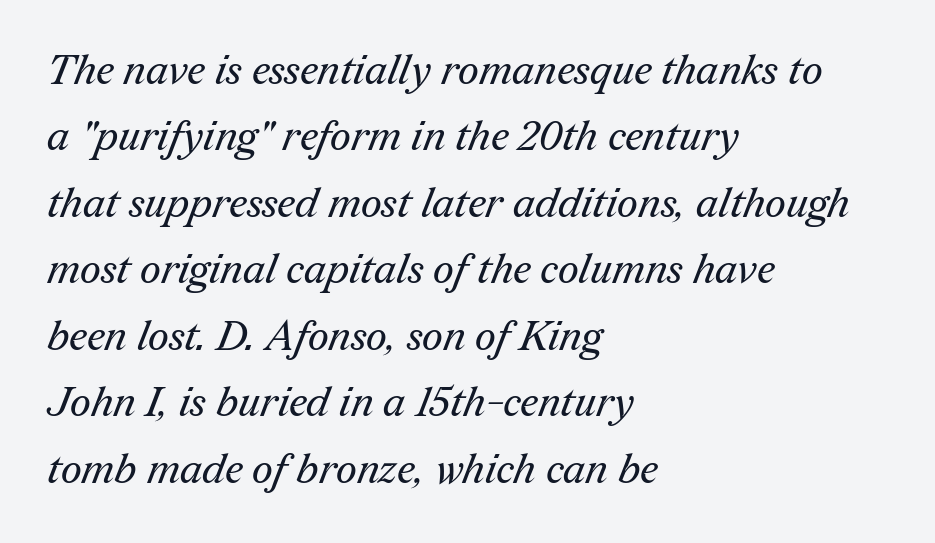
The image shows 41 px regular-weight serif type; set left-aligned, normal line spacing (1.62x), normal letter spacing, not underlined; medium stroke contrast and a medium x-height.
